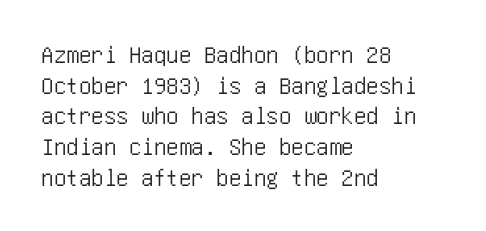
The image shows 25 px text type, upright; set left-aligned, line spacing 1.23x, normal letter spacing, not underlined.
